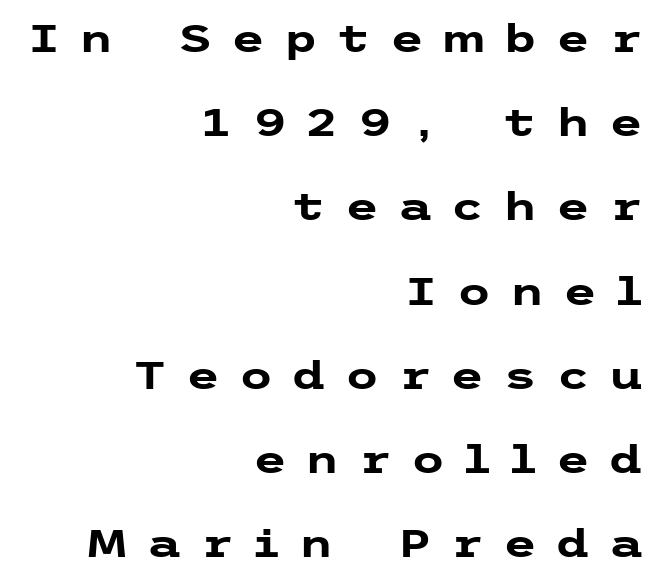
The passage shown is typeset with a sans-serif family. Leftover space on each line is placed entirely before the opening word. The block of text is sparse from top to bottom, with ample space between rows. Beneath every word, the page is bare. Unlike italic type, these characters show no tilt at all.
